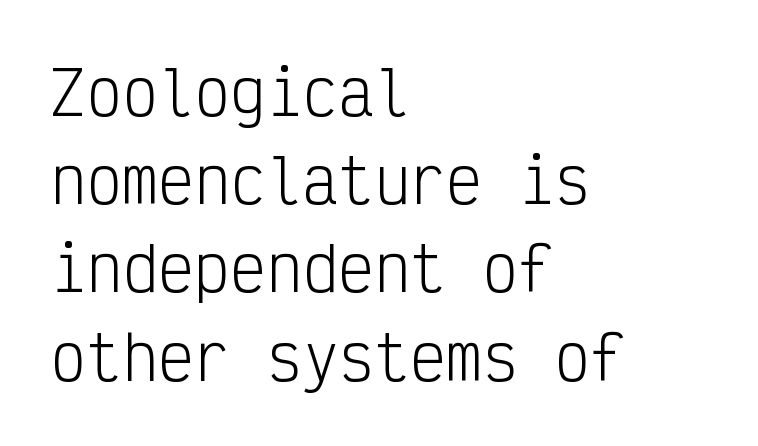
The typeface has the unassuming heft of standard copy or less. Horizontal alignment here is leftward, the default for most running prose. The passage shown is typed in a monospace face where columns stay perfectly aligned. Tracking value appears to be zero — textbook default spacing.
